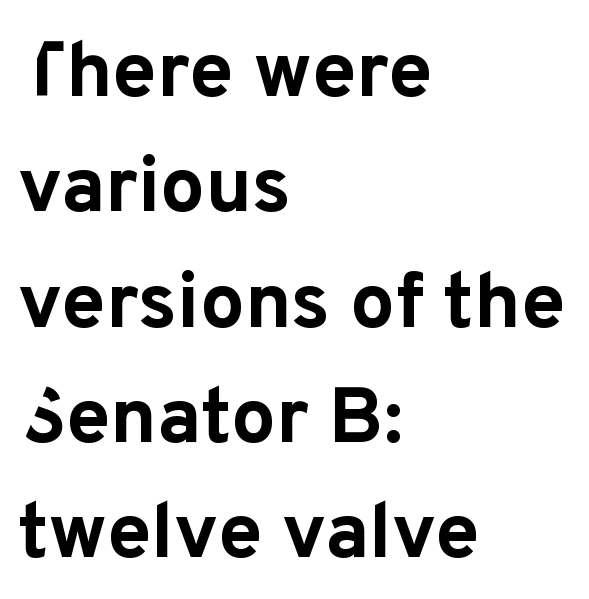
{"serif": "no", "italic": "no", "bold": "yes", "weight": "bold", "width": "normal", "stroke_contrast": "low", "x_height": "medium", "monospaced": "no", "underline": "no", "align": "left", "line_spacing": "normal", "line_spacing_ratio": 1.46, "letter_spacing": "normal", "letter_spacing_em": 0.0, "glyph_px": 79}
